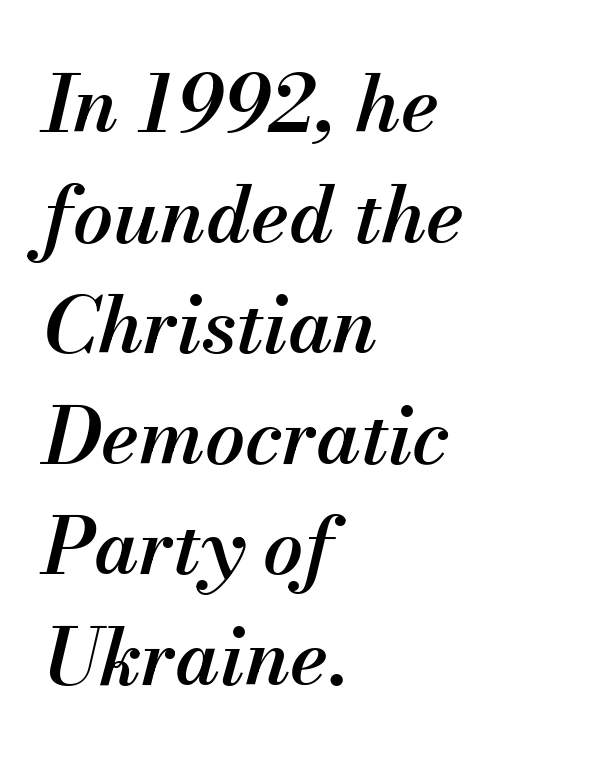
Check under the words: just untouched page. Note the varied advance widths — an 'i' is clearly narrower than an 'm'. The line texture is even and compact thanks to regular tracking. Set as a demibold, roughly 600 on the weight scale. The face used here has a pronounced slope to its letters. Horizontally, the lines are justified to the leading edge only.
